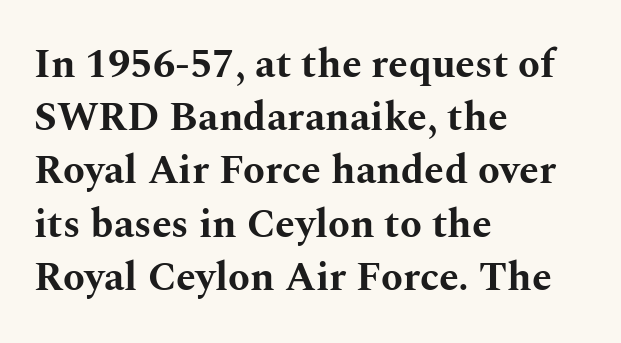
Q: Is the text bold? A: Yes.
Q: Is the text italic (slanted)? A: No, it is upright.
Q: Is the typeface a serif or a sans-serif typeface? A: Serif.
Q: Is the text underlined? A: No.
Q: How is the paragraph aligned? A: Left-aligned.
Q: Is the spacing between letters normal or unusually wide? A: Normal.
Q: Is the spacing between lines tight, normal or loose? A: Normal.
Q: Width (condensed, normal, or wide)? A: Wide.
Q: Stroke contrast? A: Medium.
Q: x-height? A: Medium.
Q: Monospaced? A: No.
